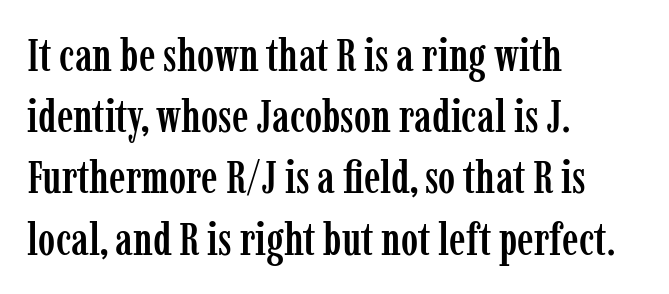
The words here are not underlined. Here the designer chose a conventional face with non-uniform glyph widths. The rag falls on the right side of this text block. Default kerning and tracking; the words read as compact shapes. Regarding serifs, this sample has them. Rendered with straight, roman letterforms.
